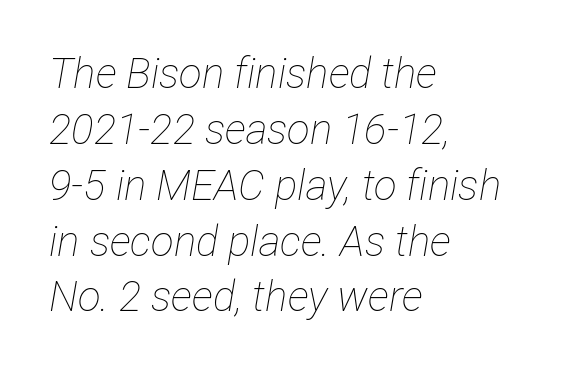
Q: Is the text bold? A: No.
Q: Is the text italic (slanted)? A: Yes, it leans right by about 12 degrees.
Q: Is the text underlined? A: No.
Q: How is the paragraph aligned? A: Left-aligned.
Q: Is the spacing between letters normal or unusually wide? A: Normal.
Q: Is the spacing between lines tight, normal or loose? A: Normal.
Q: Width (condensed, normal, or wide)? A: Condensed.
Q: Stroke contrast? A: Low.
Q: x-height? A: Medium.
Q: Monospaced? A: No.
